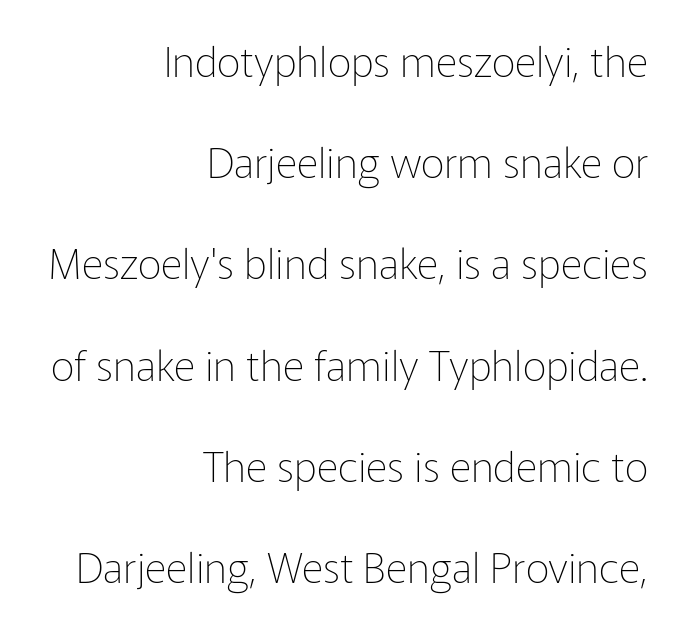
The image shows 42 px thin sans-serif type, upright; set right-aligned, loose line spacing (2.41x), normal letter spacing, not underlined; low stroke contrast and a medium x-height.
